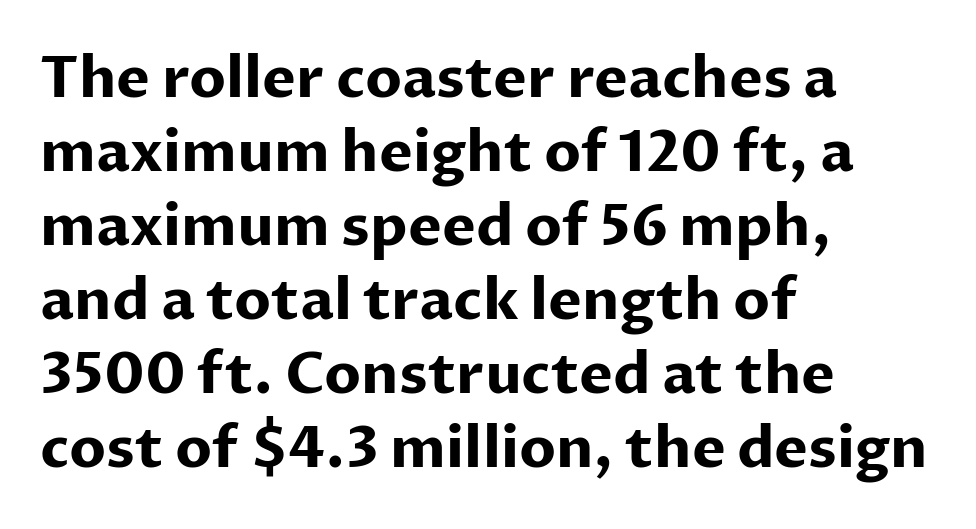
Q: Is the text bold? A: Yes.
Q: Is the text italic (slanted)? A: No, it is upright.
Q: Is the typeface a serif or a sans-serif typeface? A: Sans-serif.
Q: Is the text underlined? A: No.
Q: How is the paragraph aligned? A: Left-aligned.
Q: Is the spacing between letters normal or unusually wide? A: Normal.
Q: Is the spacing between lines tight, normal or loose? A: Normal.
Q: Width (condensed, normal, or wide)? A: Normal.
Q: Stroke contrast? A: Low.
Q: x-height? A: Medium.
Q: Monospaced? A: No.
